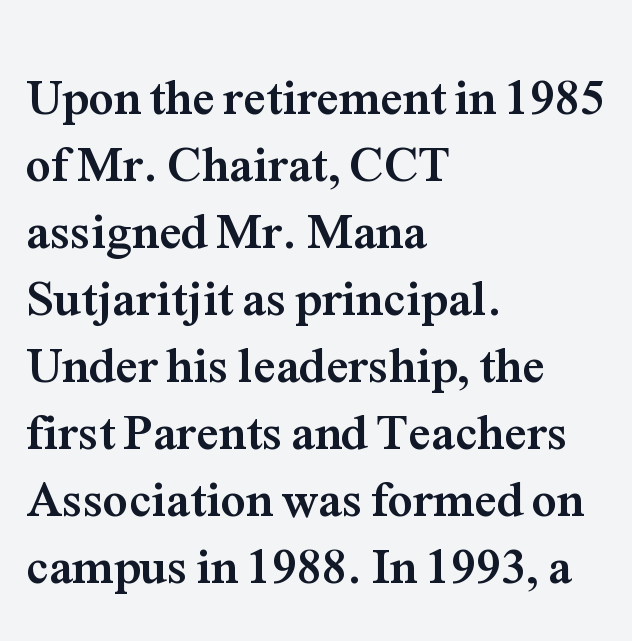
Q: Is the text bold? A: Yes.
Q: Is the text italic (slanted)? A: No, it is upright.
Q: Is the typeface a serif or a sans-serif typeface? A: Serif.
Q: Is the text underlined? A: No.
Q: How is the paragraph aligned? A: Left-aligned.
Q: Is the spacing between letters normal or unusually wide? A: Normal.
Q: Is the spacing between lines tight, normal or loose? A: Normal.
Q: Width (condensed, normal, or wide)? A: Normal.
Q: Stroke contrast? A: Medium.
Q: x-height? A: Medium.
Q: Monospaced? A: No.
